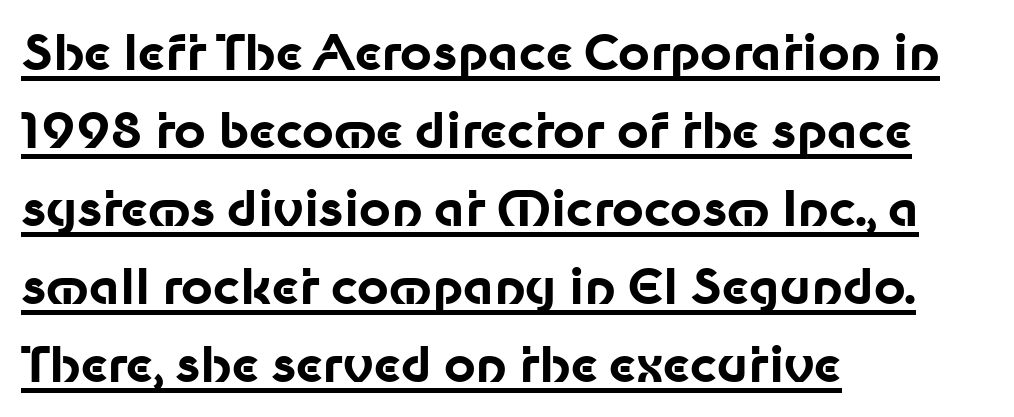
Q: Is the text bold? A: Yes.
Q: Is the text italic (slanted)? A: No, it is upright.
Q: Is the typeface a serif or a sans-serif typeface? A: Sans-serif.
Q: Is the text underlined? A: Yes.
Q: How is the paragraph aligned? A: Left-aligned.
Q: Is the spacing between letters normal or unusually wide? A: Normal.
Q: Is the spacing between lines tight, normal or loose? A: Normal.
Q: Width (condensed, normal, or wide)? A: Normal.
Q: Stroke contrast? A: Low.
Q: x-height? A: Medium.
Q: Monospaced? A: No.
